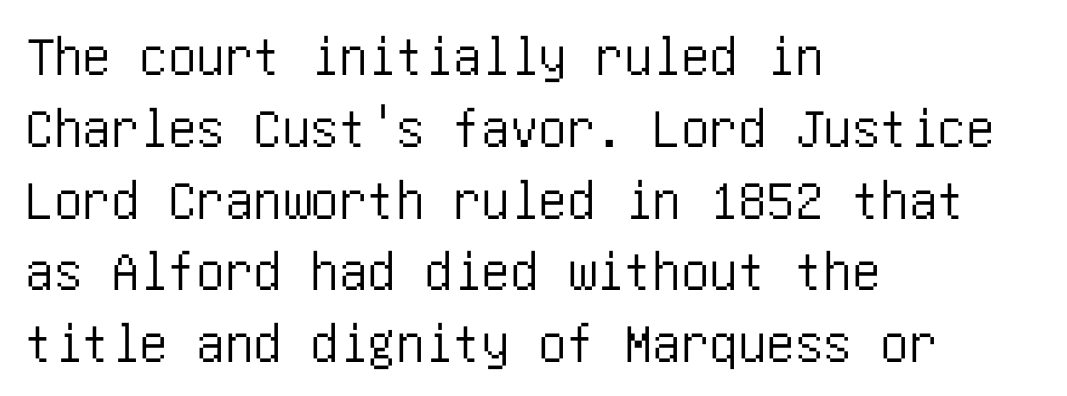
The letters stand straight up with perfectly vertical stems. This sample uses a sans-serif face. The strip under each line holds only bare page. Inter-character spacing is left at the font's built-in metrics. A classic flush-left, rag-right setting is used for this passage. Leading matches the norm, producing a regular column.
